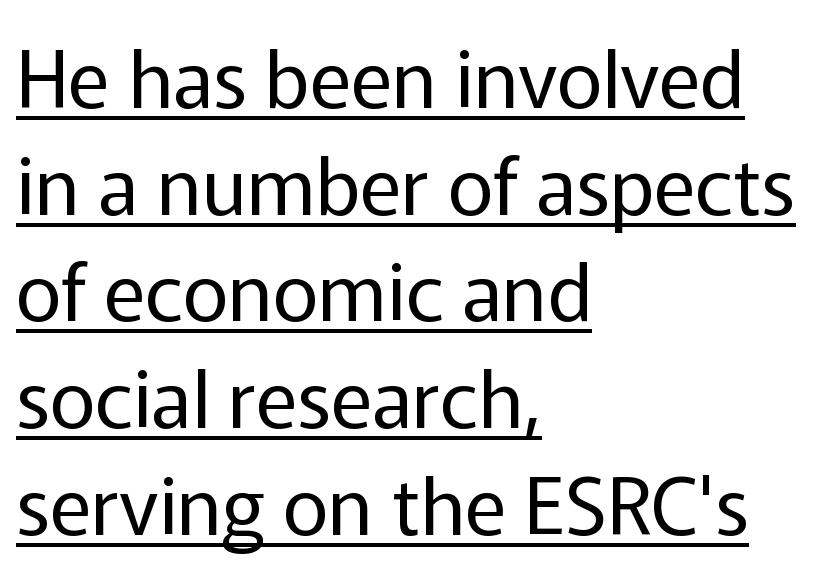
There is no visible air inserted between adjacent glyphs. Is there any slant? The stems are plumb. Nothing heavy about these letters — not bold at all. The face used here is a sans, in the tradition of grotesques and geometrics. Here the designer chose a conventional face with non-uniform glyph widths.
